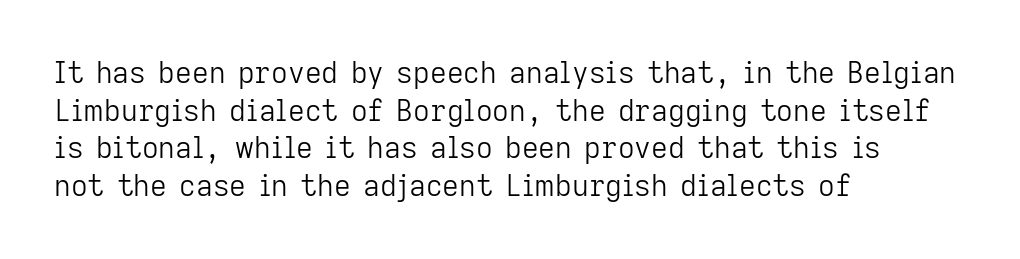
Q: Is the text bold? A: No.
Q: Is the text italic (slanted)? A: No, it is upright.
Q: Is the typeface a serif or a sans-serif typeface? A: Sans-serif.
Q: Is the text underlined? A: No.
Q: How is the paragraph aligned? A: Left-aligned.
Q: Is the spacing between letters normal or unusually wide? A: Normal.
Q: Is the spacing between lines tight, normal or loose? A: Normal.
Q: Width (condensed, normal, or wide)? A: Normal.
Q: Stroke contrast? A: Low.
Q: x-height? A: Medium.
Q: Monospaced? A: No.
